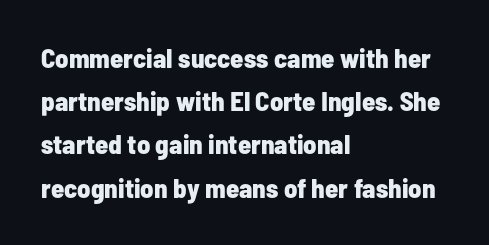
Q: Is the text bold? A: Yes.
Q: Is the text italic (slanted)? A: No, it is upright.
Q: Is the text underlined? A: No.
Q: How is the paragraph aligned? A: Left-aligned.
Q: Is the spacing between letters normal or unusually wide? A: Normal.
Q: Is the spacing between lines tight, normal or loose? A: Normal.
